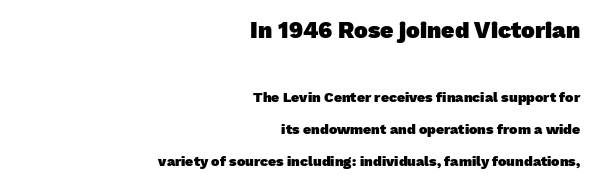
The image shows 23 px bold type; set right-aligned, loose line spacing (2.31x), normal letter spacing, not underlined; the first (top) block is 1.64x larger.
